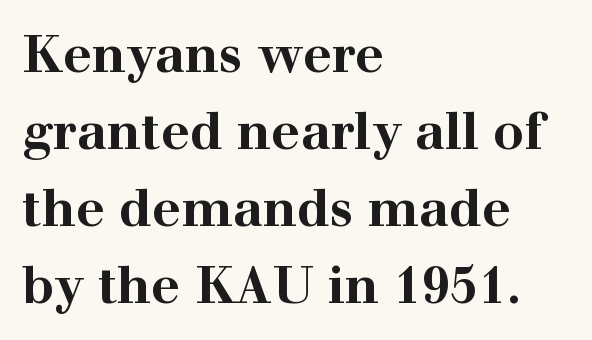
Q: Is the text bold? A: Yes.
Q: Is the text italic (slanted)? A: No, it is upright.
Q: Is the typeface a serif or a sans-serif typeface? A: Serif.
Q: Is the text underlined? A: No.
Q: How is the paragraph aligned? A: Left-aligned.
Q: Is the spacing between letters normal or unusually wide? A: Normal.
Q: Is the spacing between lines tight, normal or loose? A: Normal.
Q: Width (condensed, normal, or wide)? A: Wide.
Q: Stroke contrast? A: High.
Q: x-height? A: Medium.
Q: Monospaced? A: No.
